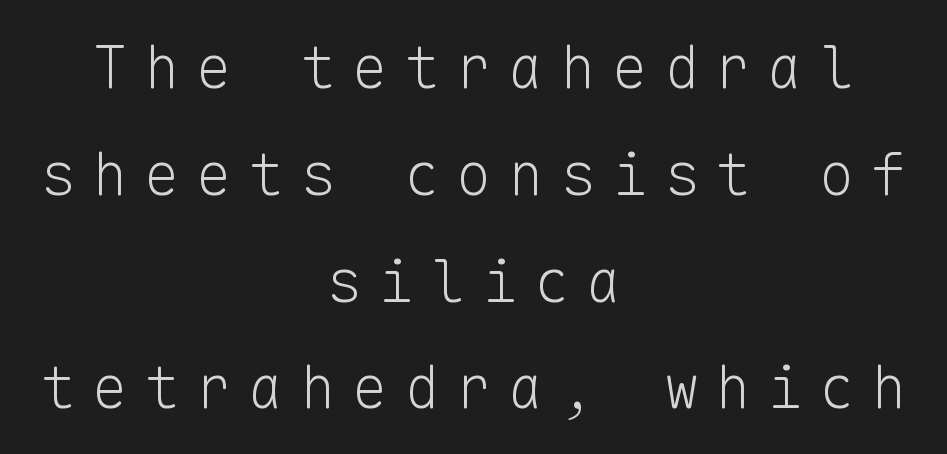
{"serif": "no", "italic": "no", "bold": "no", "weight": "light", "width": "normal", "stroke_contrast": "low", "x_height": "medium", "monospaced": "yes", "underline": "no", "align": "center", "line_spacing_ratio": 1.81, "letter_spacing": "wide", "letter_spacing_em": 0.28, "glyph_px": 59}
